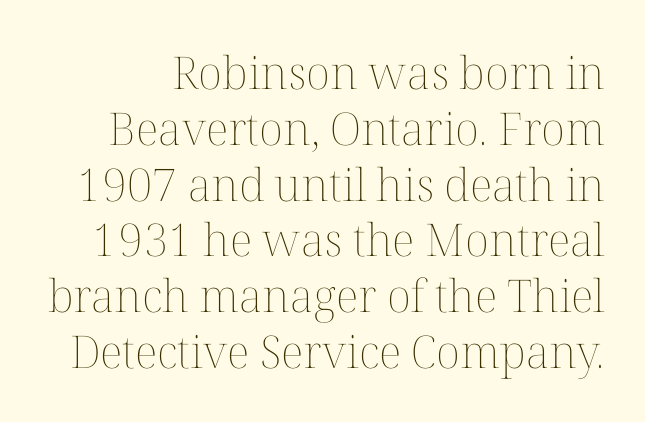
This is roman type, the default non-slanted kind. Tracking value appears to be zero — textbook default spacing. The cut favours lightness, reaching ordinary text weight at its darkest. Letters rest on an invisible, unmarked baseline. Think of a printed novel: that variable character pitch is what you see here.
